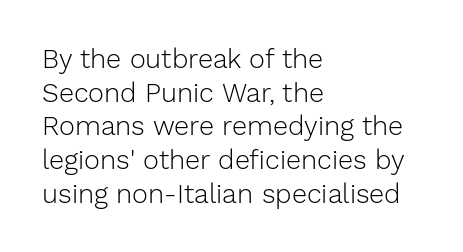
The image shows 27 px text type, upright; set left-aligned, normal line spacing (1.25x), normal letter spacing, not underlined.
